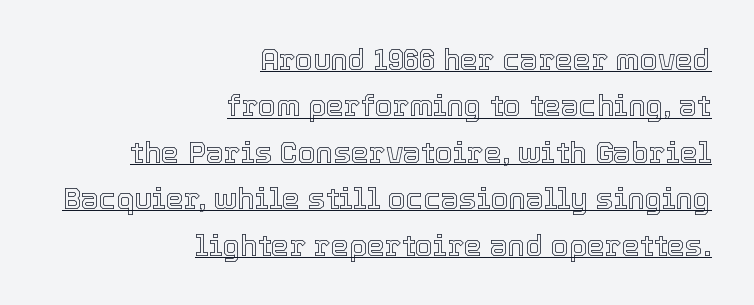
When letters stand straight like this, we call the style roman or upright. Notice how a bar underscores the lettering throughout. Do the characters align in a grid? No, the font is proportional. Each word holds together tightly as a unit, with standard inter-letter gaps. Notice how descenders clear the ascenders below comfortably — that's standard leading. Casual observation: everything's shoved over to the right.
